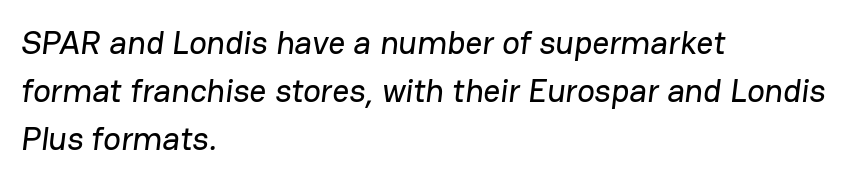
Q: Is the typeface a serif or a sans-serif typeface? A: Sans-serif.
Q: Is the text underlined? A: No.
Q: How is the paragraph aligned? A: Left-aligned.
Q: Is the spacing between letters normal or unusually wide? A: Normal.
Q: Is the spacing between lines tight, normal or loose? A: Normal.
Q: Width (condensed, normal, or wide)? A: Normal.
Q: Stroke contrast? A: Low.
Q: x-height? A: Medium.
Q: Monospaced? A: No.
